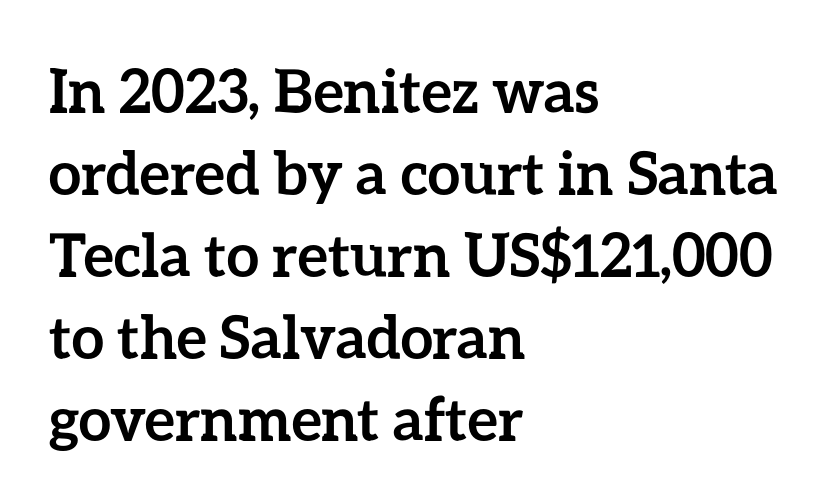
The image shows 59 px semibold type, upright; set left-aligned, normal line spacing (1.39x), normal letter spacing, not underlined; low stroke contrast and a medium x-height.
